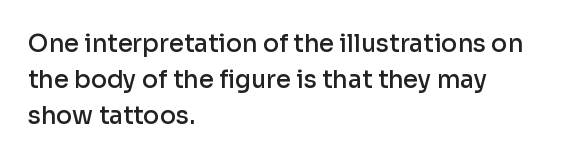
The image shows 24 px text type, upright; set left-aligned, normal line spacing (1.51x), normal letter spacing, not underlined.
